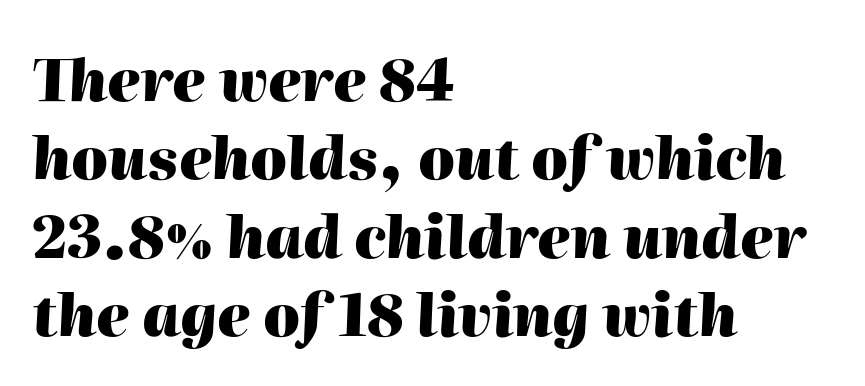
Thick stems and heavy bowls — unmistakably bold. There's an unmistakable incline to the writing here. Underline: absent. The horizontal fit of the characters is conventional and even. Baseline-to-baseline distance is the conventional proportion of letter height. Note the varied advance widths — an 'i' is clearly narrower than an 'm'.
